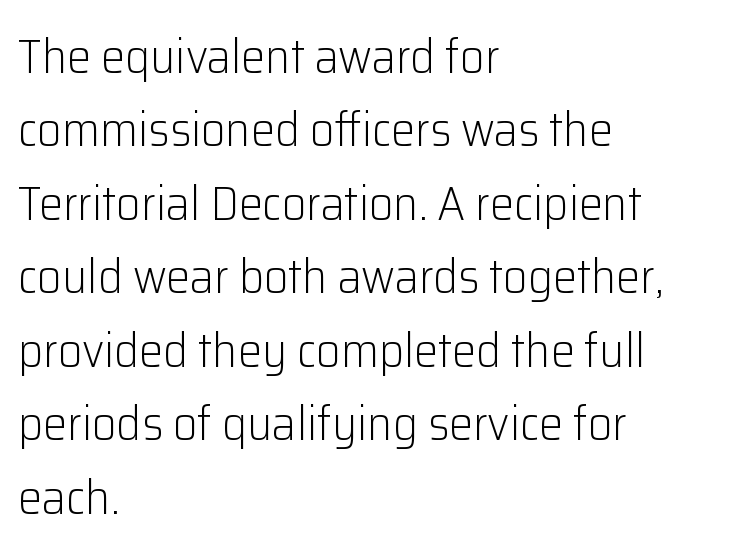
The image shows 48 px light sans-serif type, upright; set left-aligned, normal line spacing (1.53x), normal letter spacing, not underlined; low stroke contrast and a medium x-height.
